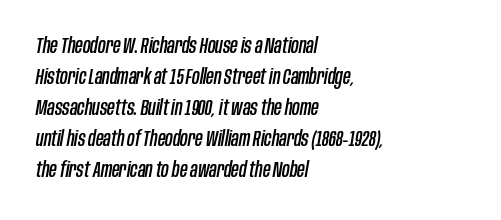
Evenly set lines give the paragraph a standard silhouette. Lines of text with bare space underneath. A classic flush-left, rag-right setting is used for this passage. Compared with ordinary roman type, these characters are visibly tilted. The passage shown has conventional tracking throughout.
